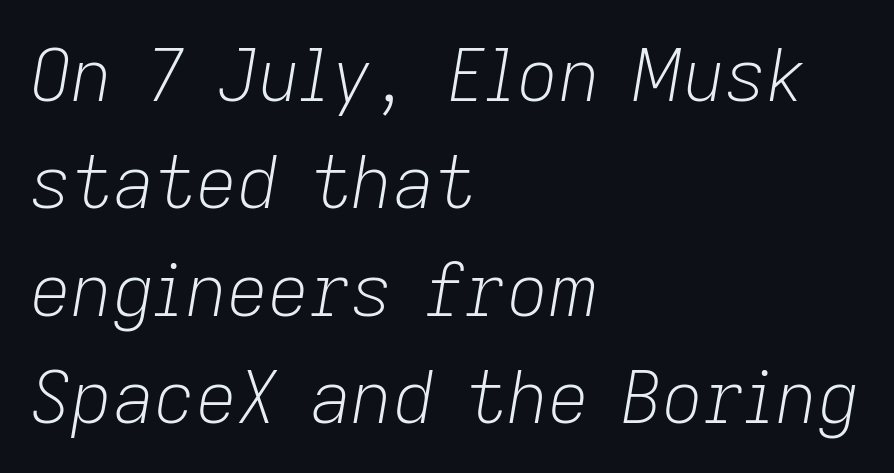
{"italic": "yes", "lean": "right", "slant_degrees": 9, "bold": "no", "weight": "light", "width": "normal", "stroke_contrast": "low", "x_height": "medium", "monospaced": "no", "underline": "no", "align": "left", "line_spacing": "normal", "line_spacing_ratio": 1.49, "letter_spacing": "normal", "letter_spacing_em": 0.0, "glyph_px": 72}
